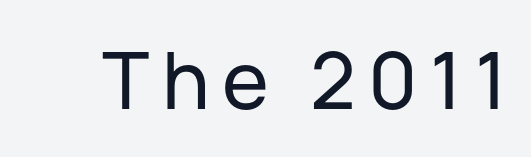
Q: Is the text italic (slanted)? A: No, it is upright.
Q: Is the typeface a serif or a sans-serif typeface? A: Sans-serif.
Q: Is the text underlined? A: No.
Q: Width (condensed, normal, or wide)? A: Normal.
Q: Stroke contrast? A: Low.
Q: x-height? A: Medium.
Q: Monospaced? A: No.
